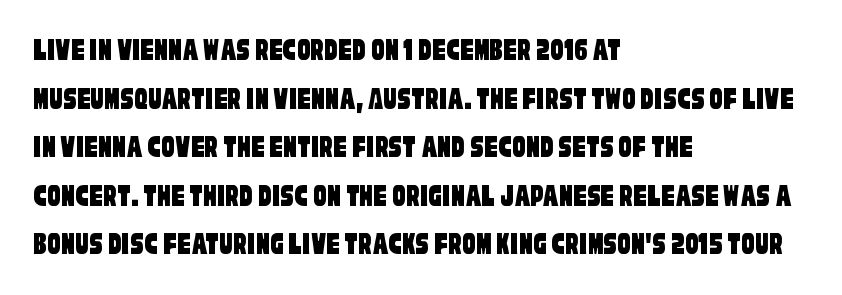
Check under the words: just untouched page. Typeset ragged right — the left edge is the straight one. There is no visible air inserted between adjacent glyphs. Normally led — the rows are evenly, conventionally spaced. The type family on display is of the sans-serif kind. You could not count columns in this text — the font is proportionally spaced.
